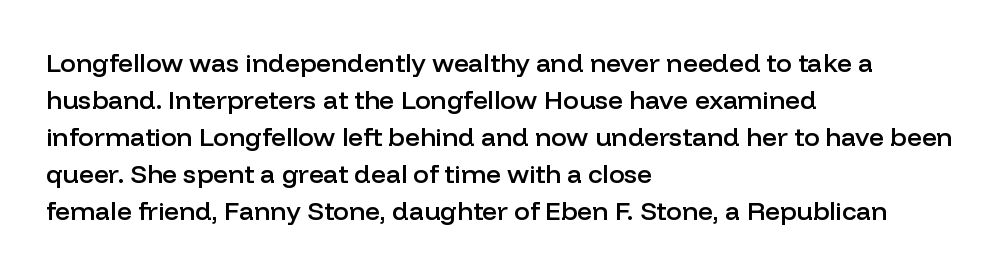
Q: Is the text bold? A: Semi-bold.
Q: Is the text italic (slanted)? A: No, it is upright.
Q: Is the text underlined? A: No.
Q: How is the paragraph aligned? A: Left-aligned.
Q: Is the spacing between letters normal or unusually wide? A: Normal.
Q: Is the spacing between lines tight, normal or loose? A: Normal.
